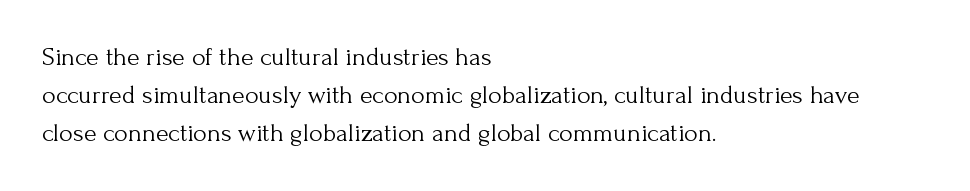
{"italic": "no", "bold": "no", "underline": "no", "align": "left", "line_spacing": "normal", "line_spacing_ratio": 1.47, "letter_spacing": "normal", "letter_spacing_em": 0.0, "glyph_px": 26}
